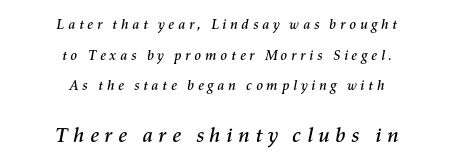
Q: Is the text italic (slanted)? A: Yes, it leans right by about 11 degrees.
Q: Is the text underlined? A: No.
Q: How is the paragraph aligned? A: Centered.
Q: Is the spacing between letters normal or unusually wide? A: Unusually wide.
Q: Is the spacing between lines tight, normal or loose? A: Loose.
Q: Which block of text is set in a larger size, the first (top) or the second (bottom)? A: The second (bottom) one.
